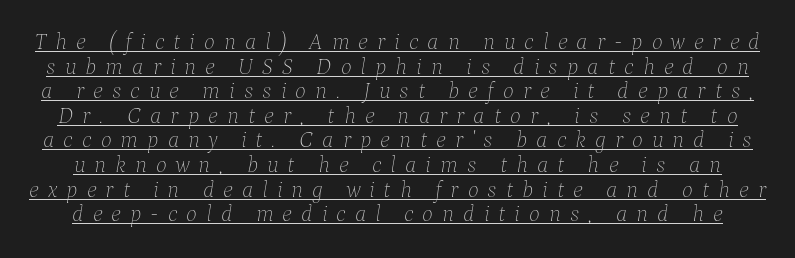
Q: Is the text bold? A: No.
Q: Is the text italic (slanted)? A: Yes, it leans right by about 9 degrees.
Q: Is the text underlined? A: Yes.
Q: Is the spacing between letters normal or unusually wide? A: Unusually wide.
Q: Is the spacing between lines tight, normal or loose? A: Tight.
